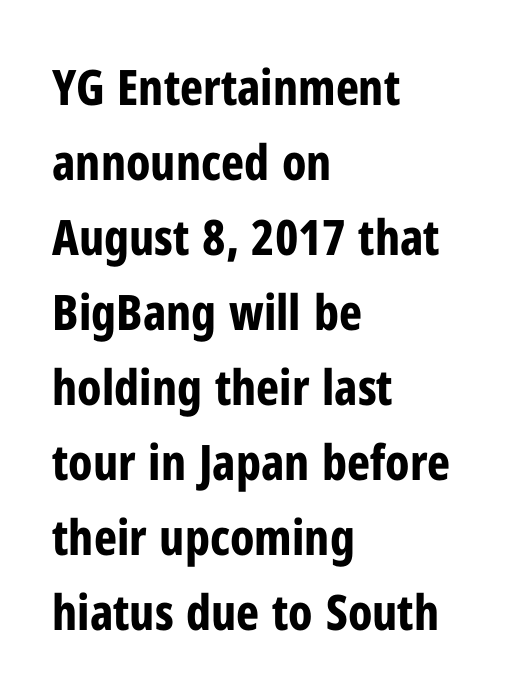
Q: Is the text bold? A: Yes.
Q: Is the text italic (slanted)? A: No, it is upright.
Q: Is the typeface a serif or a sans-serif typeface? A: Sans-serif.
Q: Is the text underlined? A: No.
Q: How is the paragraph aligned? A: Left-aligned.
Q: Is the spacing between letters normal or unusually wide? A: Normal.
Q: Is the spacing between lines tight, normal or loose? A: Normal.
Q: Width (condensed, normal, or wide)? A: Condensed.
Q: Stroke contrast? A: Low.
Q: x-height? A: Medium.
Q: Monospaced? A: No.
